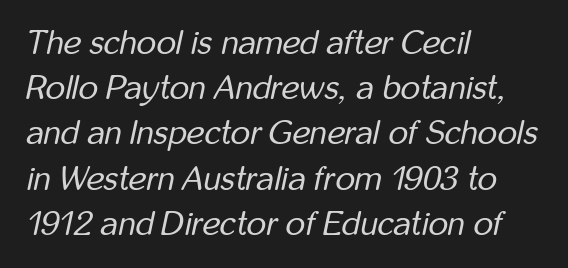
Q: Is the text bold? A: No.
Q: Is the text italic (slanted)? A: Yes, it leans right by about 12 degrees.
Q: Is the text underlined? A: No.
Q: How is the paragraph aligned? A: Left-aligned.
Q: Is the spacing between letters normal or unusually wide? A: Normal.
Q: Is the spacing between lines tight, normal or loose? A: Normal.
Q: Width (condensed, normal, or wide)? A: Condensed.
Q: Stroke contrast? A: Low.
Q: x-height? A: Medium.
Q: Monospaced? A: No.
